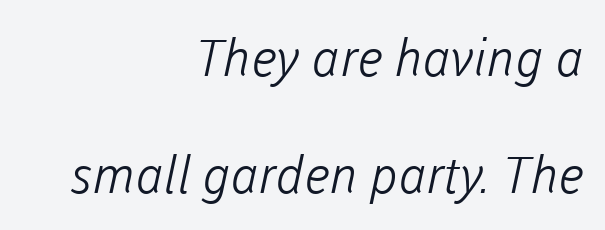
{"serif": "no", "bold": "no", "weight": "light", "width": "normal", "stroke_contrast": "low", "x_height": "medium", "monospaced": "no", "underline": "no", "align": "right", "line_spacing": "loose", "line_spacing_ratio": 2.3, "letter_spacing": "normal", "letter_spacing_em": 0.0, "glyph_px": 51}
